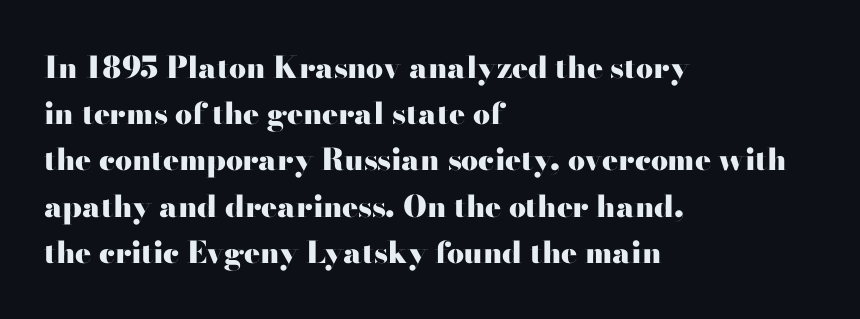
{"serif": "yes", "italic": "no", "bold": "yes", "weight": "heavy", "width": "wide", "stroke_contrast": "high", "x_height": "small", "monospaced": "no", "underline": "no", "align": "left", "line_spacing": "normal", "line_spacing_ratio": 1.54, "letter_spacing": "normal", "letter_spacing_em": 0.0, "glyph_px": 30}
